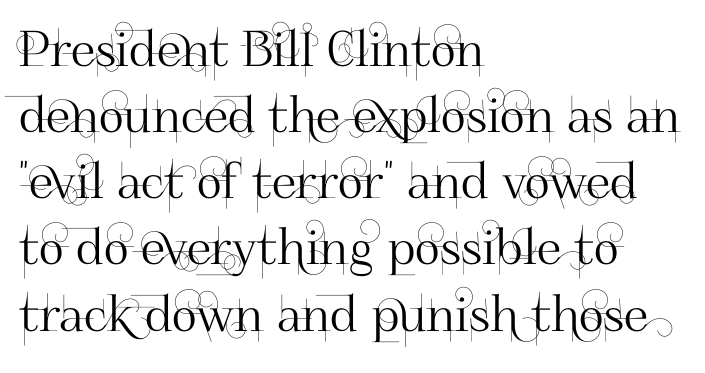
Note the varied advance widths — an 'i' is clearly narrower than an 'm'. These lines are set flush left with a ragged right edge. These lines are composed in type without serifs. Is there any slant? The stems are plumb.
